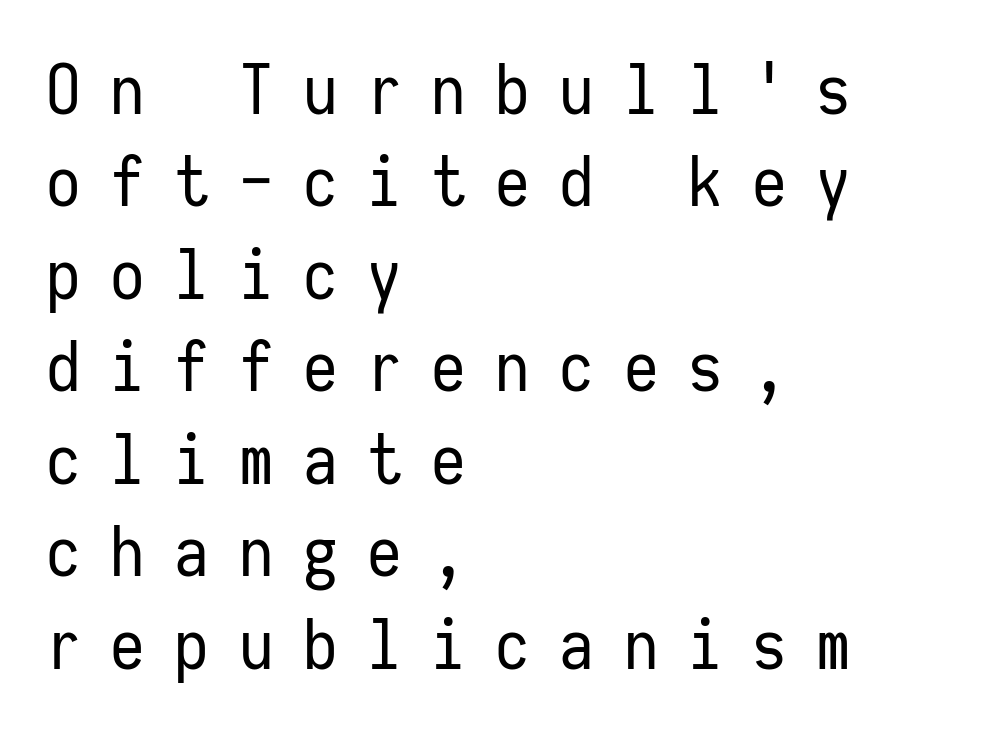
These lines have a slow, spaced-out rhythm from letter to letter. Looks like terminal output: every glyph gets an equal slot. Quick note: interline space is typical. The gap between lines stays unmarked. The rag falls on the right side of this text block. These lines are composed in type without serifs.
